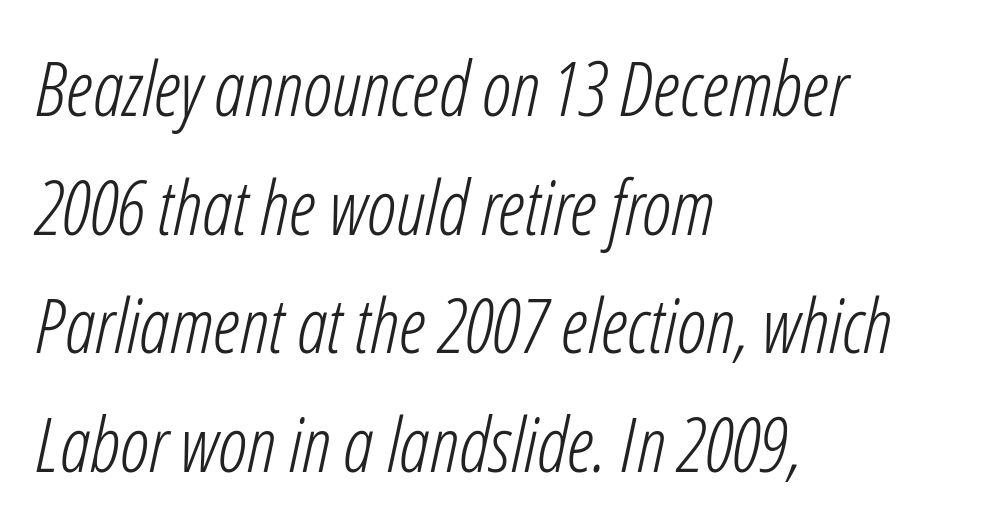
Q: Is the text bold? A: No.
Q: Is the text italic (slanted)? A: Yes, it leans right by about 12 degrees.
Q: Is the text underlined? A: No.
Q: How is the paragraph aligned? A: Left-aligned.
Q: Is the spacing between letters normal or unusually wide? A: Normal.
Q: Is the spacing between lines tight, normal or loose? A: Normal.
Q: Width (condensed, normal, or wide)? A: Condensed.
Q: Stroke contrast? A: Low.
Q: x-height? A: Medium.
Q: Monospaced? A: No.
